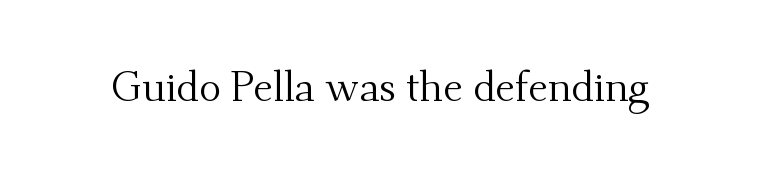
A bare baseline throughout the passage. The weight would be labelled regular, book, light, or lighter still. The rendering uses natural spacing where letterforms have individual widths. Does the type have serifs? Yes, each stem ends in a small foot.
